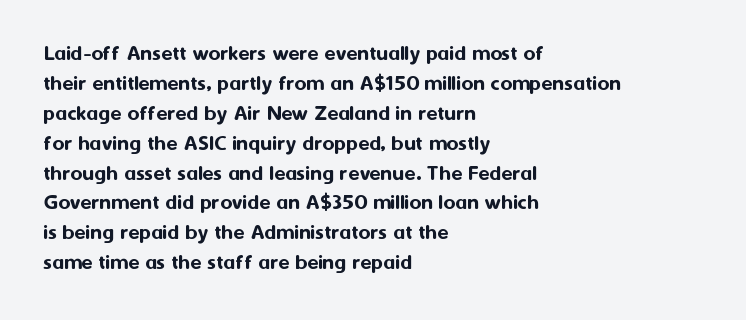
{"italic": "no", "underline": "no", "align": "left", "line_spacing": "normal", "line_spacing_ratio": 1.3, "letter_spacing": "normal", "letter_spacing_em": 0.0, "glyph_px": 23}
